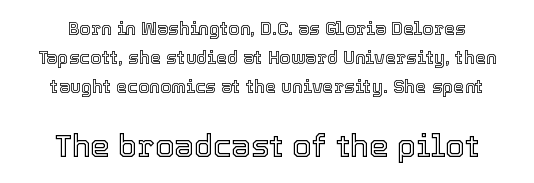
{"italic": "no", "width": "normal", "x_height": "medium", "monospaced": "no", "underline": "no", "line_spacing": "normal", "line_spacing_ratio": 1.6, "letter_spacing": "normal", "letter_spacing_em": 0.0, "larger_block": "second", "size_ratio": 1.72, "glyph_px": 31}
